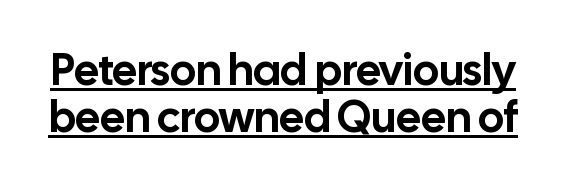
Character widths vary here, with narrow letters taking less room than wide ones. This rendering employs a face without finishing strokes, i.e., a sans-serif. The specimen reads as upright at a glance. Vertical spacing — tight. Is the letter spacing exaggerated? No — it looks like the ordinary default. The lettering is marked with a stroke running underneath it.
